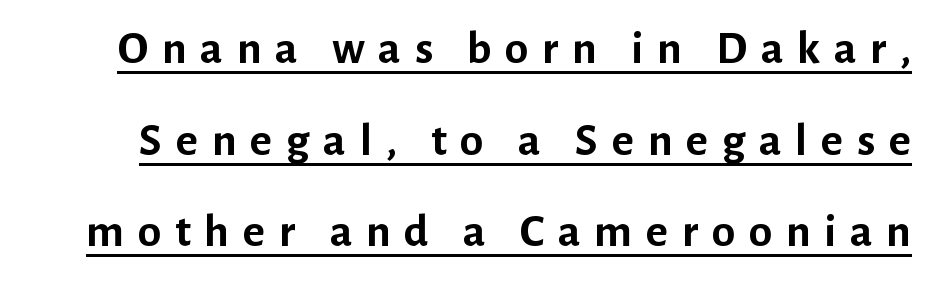
Q: Is the text bold? A: Yes.
Q: Is the text italic (slanted)? A: No, it is upright.
Q: Is the typeface a serif or a sans-serif typeface? A: Sans-serif.
Q: Is the text underlined? A: Yes.
Q: Is the spacing between letters normal or unusually wide? A: Unusually wide.
Q: Is the spacing between lines tight, normal or loose? A: Loose.
Q: Width (condensed, normal, or wide)? A: Normal.
Q: Stroke contrast? A: Low.
Q: x-height? A: Medium.
Q: Monospaced? A: No.
